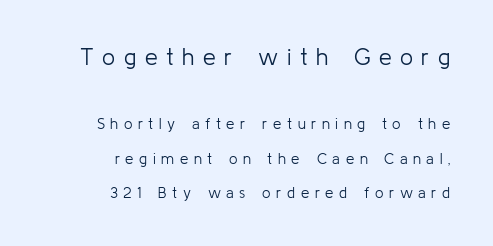
{"italic": "no", "bold": "no", "underline": "no", "align": "right", "line_spacing": "loose", "line_spacing_ratio": 2.32, "letter_spacing": "wide", "letter_spacing_em": 0.37, "larger_block": "first", "size_ratio": 1.53, "glyph_px": 23}
